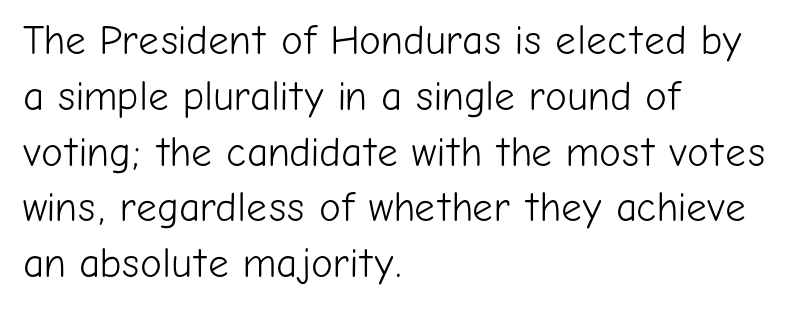
{"serif": "no", "italic": "no", "bold": "no", "weight": "light", "width": "normal", "stroke_contrast": "low", "x_height": "medium", "monospaced": "no", "underline": "no", "align": "left", "line_spacing": "normal", "line_spacing_ratio": 1.36, "letter_spacing": "normal", "letter_spacing_em": 0.0, "glyph_px": 41}
